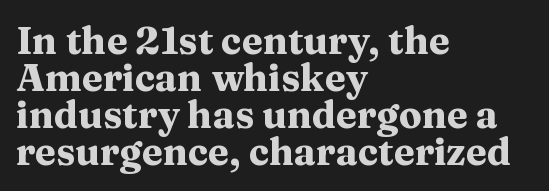
Q: Is the text bold? A: Yes.
Q: Is the text italic (slanted)? A: No, it is upright.
Q: Is the typeface a serif or a sans-serif typeface? A: Serif.
Q: Is the text underlined? A: No.
Q: How is the paragraph aligned? A: Left-aligned.
Q: Is the spacing between letters normal or unusually wide? A: Normal.
Q: Is the spacing between lines tight, normal or loose? A: Tight.
Q: Width (condensed, normal, or wide)? A: Wide.
Q: Stroke contrast? A: Medium.
Q: x-height? A: Medium.
Q: Monospaced? A: No.
